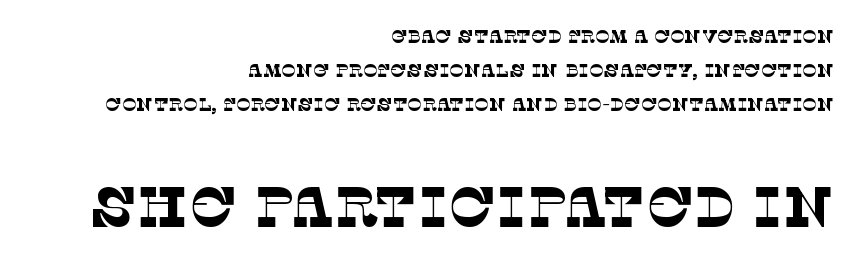
The paragraph has a hard right edge and a soft left edge. Looks like regular typesetting: each glyph gets only the width it needs. The letterforms sit at book weight or below. Characters follow at the spacing the type designer built in. Two sizes are in play, and the larger belongs to the second block. Glance below the letters and you will spot only blank space.
